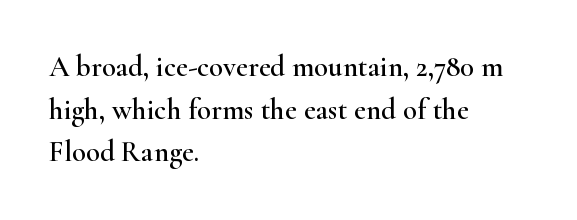
{"serif": "yes", "italic": "no", "width": "wide", "stroke_contrast": "high", "x_height": "small", "monospaced": "no", "underline": "no", "align": "left", "line_spacing": "normal", "line_spacing_ratio": 1.47, "letter_spacing": "normal", "letter_spacing_em": 0.0, "glyph_px": 29}
